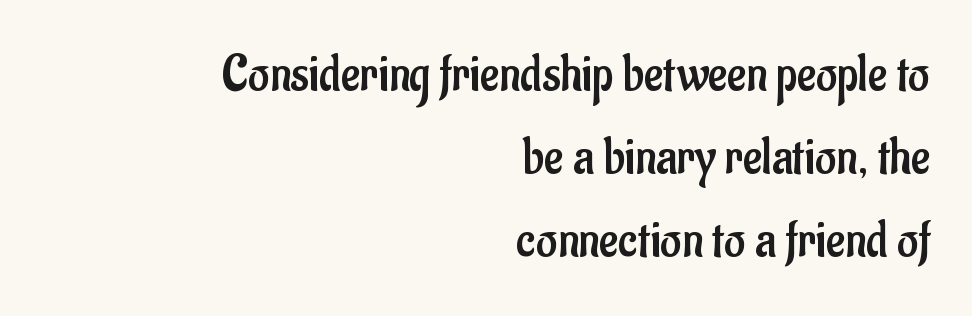
Summary of vertical rhythm: regular, with standard interline spacing. Words float on clear page, feet unadorned. Spacing verdict: proportional, widths tailored to each character. Which margin do the lines hug? The right one — the left edge is uneven. Characters remain perfectly vertical along every line.
